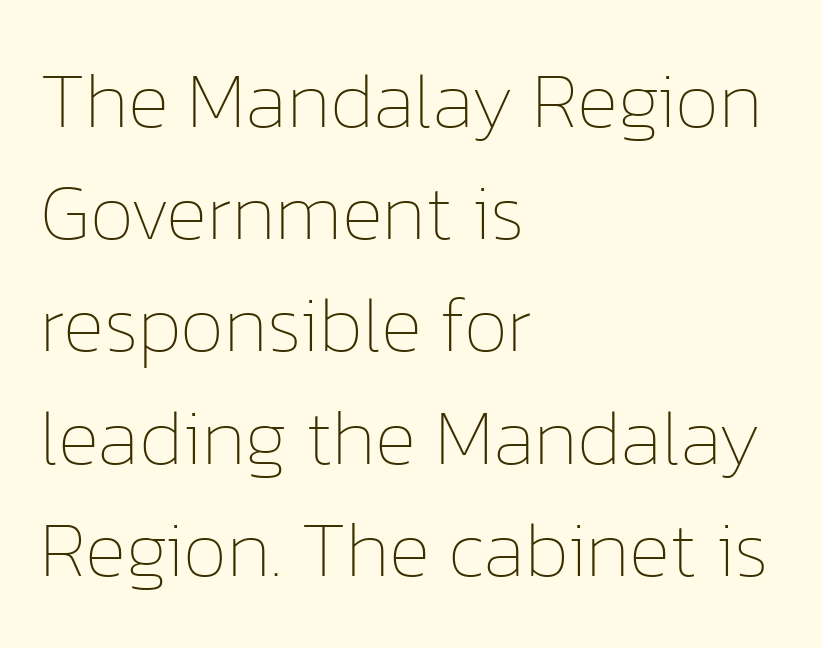
The image shows 79 px thin type, upright; set left-aligned, normal line spacing (1.42x), normal letter spacing, not underlined; low stroke contrast and a medium x-height.
